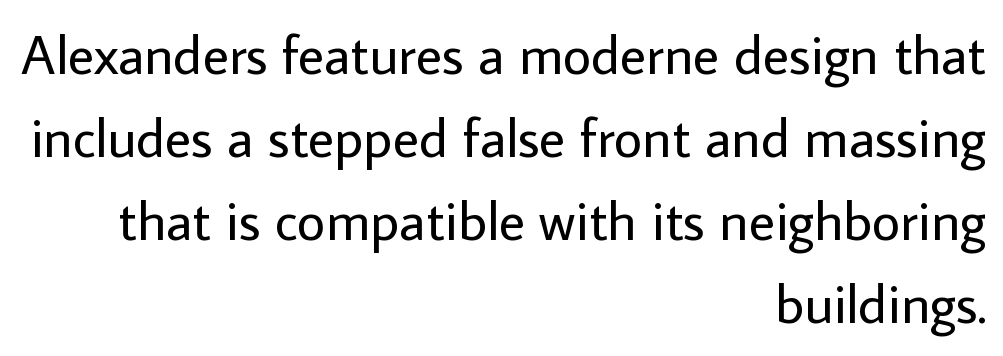
Q: Is the text bold? A: No.
Q: Is the text italic (slanted)? A: No, it is upright.
Q: Is the typeface a serif or a sans-serif typeface? A: Sans-serif.
Q: Is the text underlined? A: No.
Q: How is the paragraph aligned? A: Right-aligned.
Q: Is the spacing between letters normal or unusually wide? A: Normal.
Q: Is the spacing between lines tight, normal or loose? A: Normal.
Q: Width (condensed, normal, or wide)? A: Normal.
Q: Stroke contrast? A: Low.
Q: x-height? A: Medium.
Q: Monospaced? A: No.
